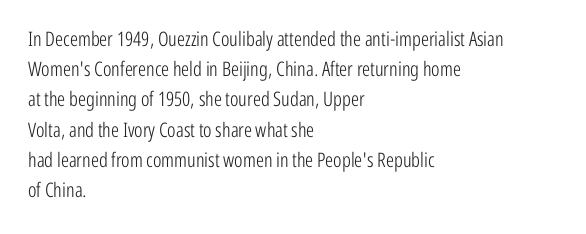
{"italic": "no", "bold": "no", "underline": "no", "align": "left", "line_spacing": "normal", "line_spacing_ratio": 1.51, "letter_spacing": "normal", "letter_spacing_em": 0.0, "glyph_px": 20}
